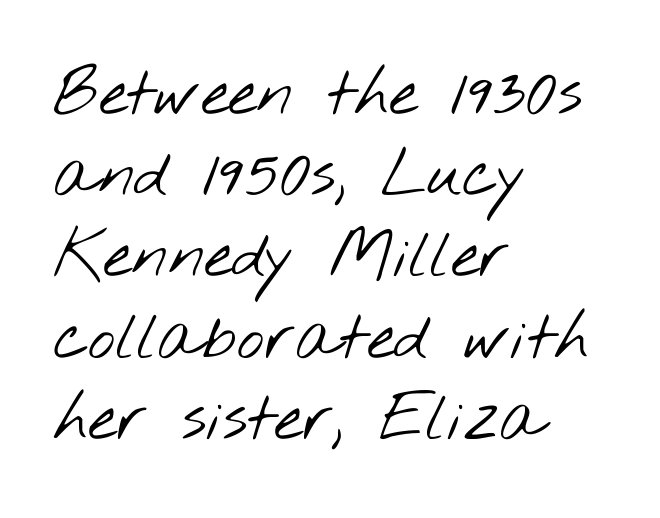
{"serif": "no", "bold": "no", "weight": "light", "width": "wide", "stroke_contrast": "low", "x_height": "small", "monospaced": "no", "underline": "no", "align": "left", "line_spacing": "normal", "line_spacing_ratio": 1.25, "letter_spacing": "normal", "letter_spacing_em": 0.0, "glyph_px": 65}
